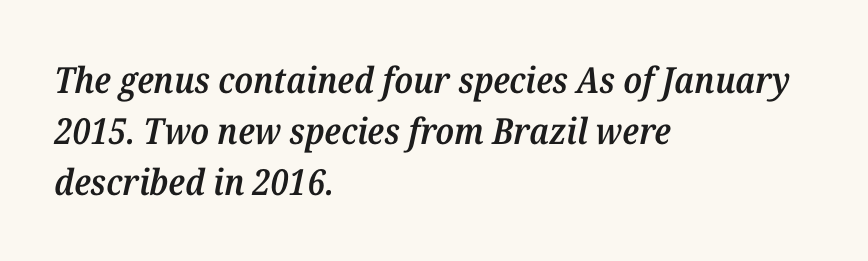
{"serif": "yes", "italic": "yes", "lean": "right", "slant_degrees": 12, "bold": "semi", "weight": "semibold", "width": "normal", "stroke_contrast": "medium", "x_height": "medium", "monospaced": "no", "underline": "no", "align": "left", "line_spacing": "normal", "line_spacing_ratio": 1.42, "letter_spacing": "normal", "letter_spacing_em": 0.0, "glyph_px": 36}
